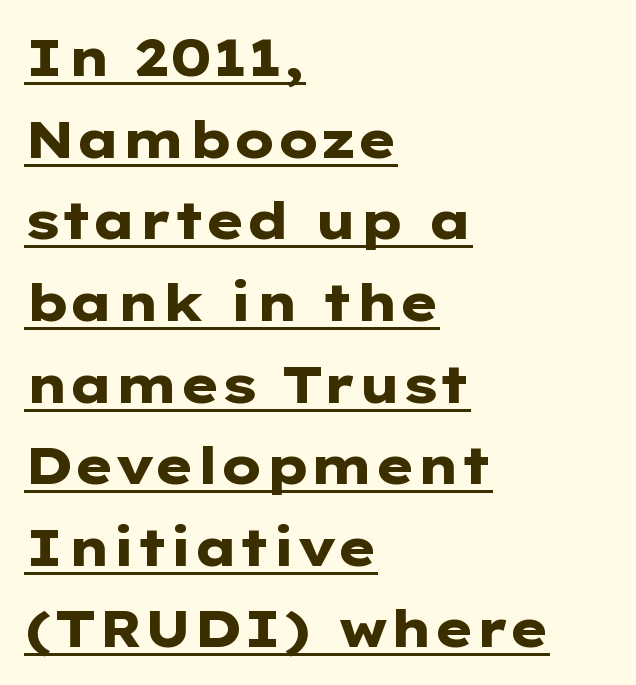
The image shows 52 px heavy, wide sans-serif type, upright; set left-aligned, normal line spacing (1.57x), normal letter spacing, underlined; low stroke contrast and a medium x-height.
